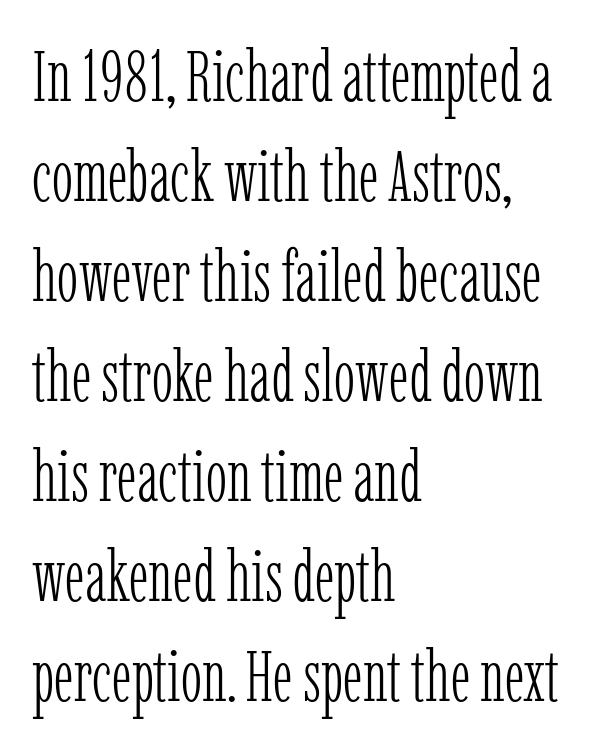
Q: Is the text bold? A: No.
Q: Is the text italic (slanted)? A: No, it is upright.
Q: Is the typeface a serif or a sans-serif typeface? A: Serif.
Q: Is the text underlined? A: No.
Q: How is the paragraph aligned? A: Left-aligned.
Q: Is the spacing between letters normal or unusually wide? A: Normal.
Q: Is the spacing between lines tight, normal or loose? A: Normal.
Q: Width (condensed, normal, or wide)? A: Condensed.
Q: Stroke contrast? A: Low.
Q: x-height? A: Medium.
Q: Monospaced? A: No.
